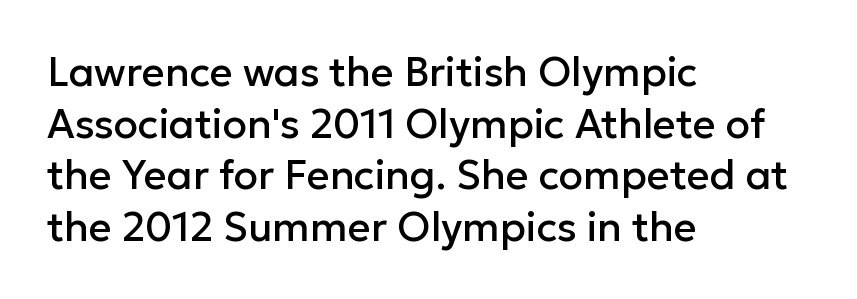
This rendering uses left alignment, leaving the right contour irregular. Standard letterfit; no display-style spreading of the glyphs. Do the letters lean? They stand straight. Nope, no serifs anywhere on these letters. Do the characters align in a grid? No, the font is proportional. Vertical spacing — default.
